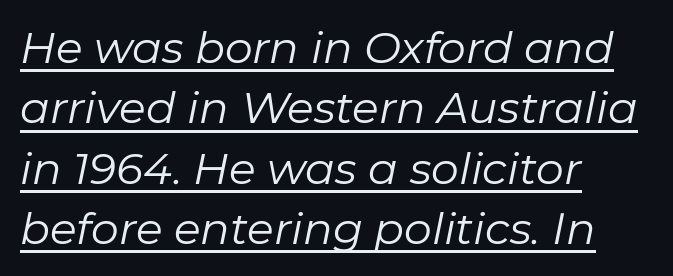
{"italic": "yes", "lean": "right", "slant_degrees": 11, "bold": "no", "weight": "regular", "width": "normal", "stroke_contrast": "low", "x_height": "medium", "monospaced": "no", "underline": "yes", "align": "left", "line_spacing": "normal", "line_spacing_ratio": 1.37, "letter_spacing": "normal", "letter_spacing_em": 0.0, "glyph_px": 44}
